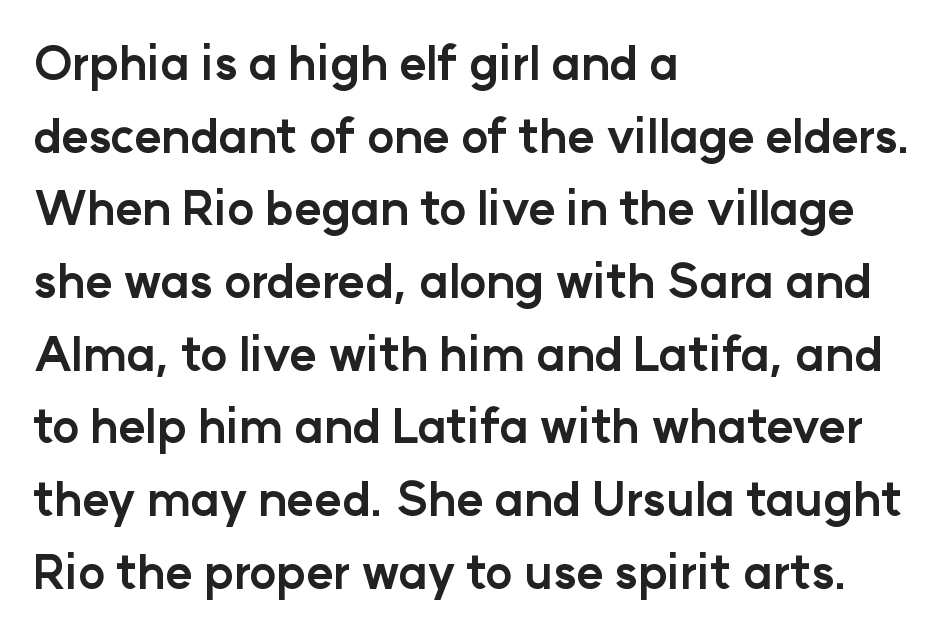
{"serif": "no", "italic": "no", "bold": "yes", "weight": "bold", "width": "normal", "stroke_contrast": "low", "x_height": "medium", "monospaced": "no", "underline": "no", "align": "left", "line_spacing": "normal", "line_spacing_ratio": 1.58, "letter_spacing": "normal", "letter_spacing_em": 0.0, "glyph_px": 46}
